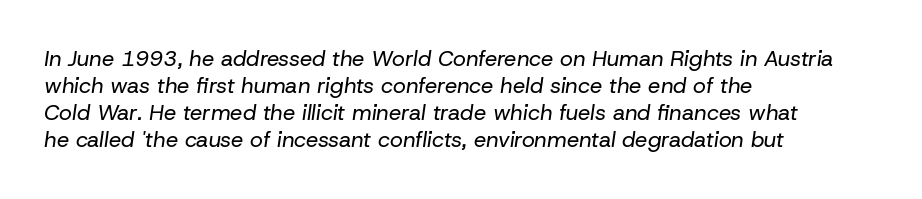
The image shows 22 px text type, italic (leaning right); set left-aligned, line spacing 1.23x, normal letter spacing, not underlined.
